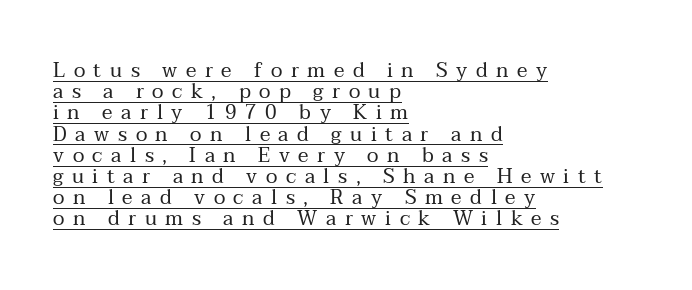
Q: Is the text bold? A: No.
Q: Is the text italic (slanted)? A: No, it is upright.
Q: Is the text underlined? A: Yes.
Q: How is the paragraph aligned? A: Left-aligned.
Q: Is the spacing between letters normal or unusually wide? A: Unusually wide.
Q: Is the spacing between lines tight, normal or loose? A: Tight.
